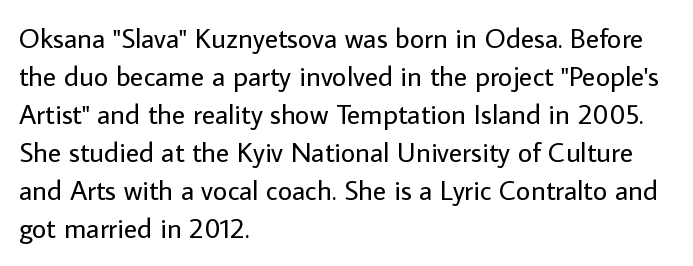
The face used here is rendered with its standard letterfit. Every character sits straight up, as roman type does. Baseline-to-baseline distance is the conventional proportion of letter height. These glyphs show unthickened strokes, regular width or finer. This is sans-serif lettering, the kind often seen on screens and signage. Check the space under the baseline: it is left empty.
